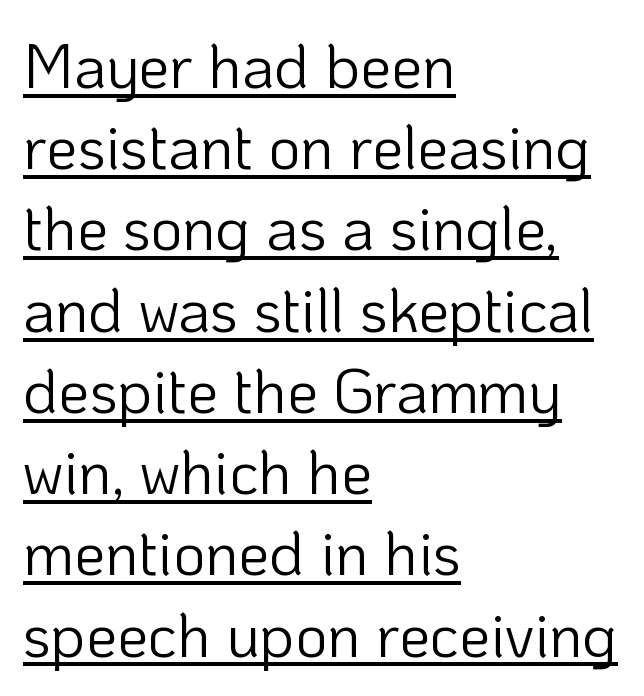
Q: Is the text bold? A: No.
Q: Is the text italic (slanted)? A: No, it is upright.
Q: Is the typeface a serif or a sans-serif typeface? A: Sans-serif.
Q: Is the text underlined? A: Yes.
Q: How is the paragraph aligned? A: Left-aligned.
Q: Is the spacing between letters normal or unusually wide? A: Normal.
Q: Is the spacing between lines tight, normal or loose? A: Normal.
Q: Width (condensed, normal, or wide)? A: Normal.
Q: Stroke contrast? A: Low.
Q: x-height? A: Medium.
Q: Monospaced? A: No.
